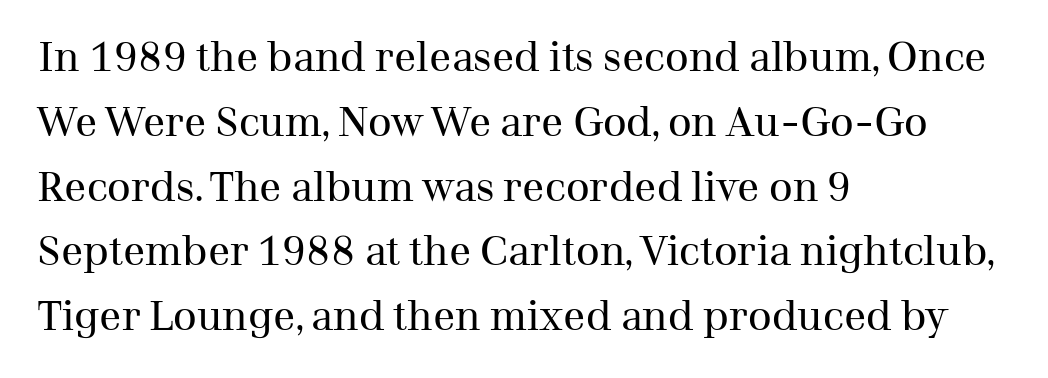
Q: Is the text bold? A: No.
Q: Is the text italic (slanted)? A: No, it is upright.
Q: Is the typeface a serif or a sans-serif typeface? A: Serif.
Q: Is the text underlined? A: No.
Q: How is the paragraph aligned? A: Left-aligned.
Q: Is the spacing between letters normal or unusually wide? A: Normal.
Q: Is the spacing between lines tight, normal or loose? A: Normal.
Q: Width (condensed, normal, or wide)? A: Normal.
Q: Stroke contrast? A: Medium.
Q: x-height? A: Medium.
Q: Monospaced? A: No.
